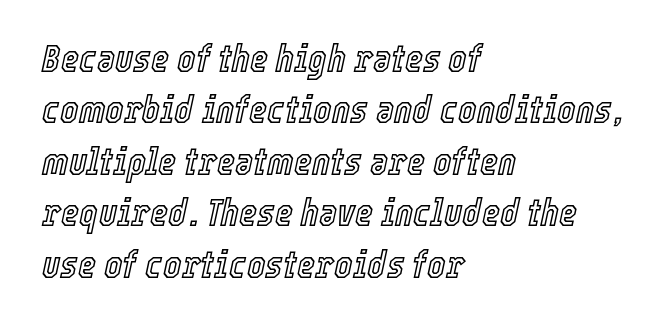
{"italic": "yes", "lean": "right", "slant_degrees": 12, "width": "condensed", "x_height": "medium", "monospaced": "no", "underline": "no", "align": "left", "line_spacing": "normal", "line_spacing_ratio": 1.32, "letter_spacing": "normal", "letter_spacing_em": 0.0, "glyph_px": 39}
